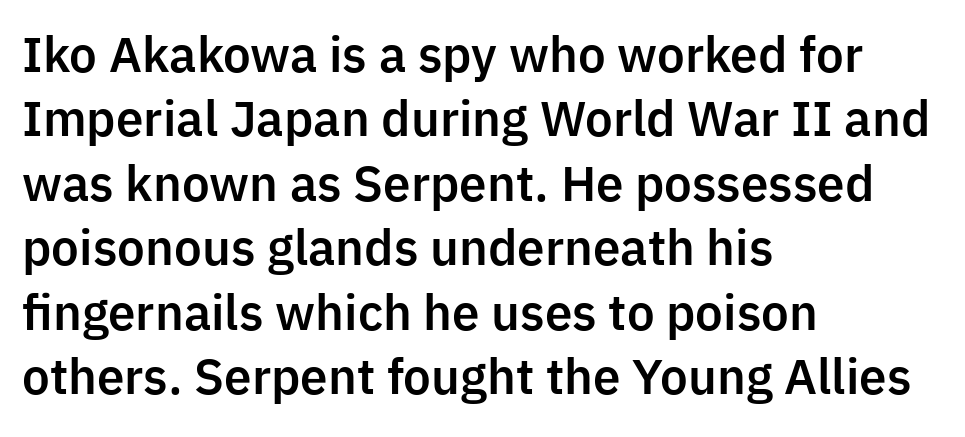
Q: Is the text italic (slanted)? A: No, it is upright.
Q: Is the typeface a serif or a sans-serif typeface? A: Sans-serif.
Q: Is the text underlined? A: No.
Q: How is the paragraph aligned? A: Left-aligned.
Q: Is the spacing between letters normal or unusually wide? A: Normal.
Q: Is the spacing between lines tight, normal or loose? A: Normal.
Q: Width (condensed, normal, or wide)? A: Normal.
Q: Stroke contrast? A: Low.
Q: x-height? A: Medium.
Q: Monospaced? A: No.
